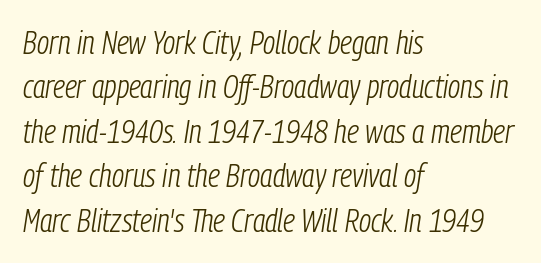
Evenly set lines give the paragraph a standard silhouette. These lines are rendered in a variable-pitch font. Weight class: somewhere from thin through regular. The line texture is even and compact thanks to regular tracking. Rendered with sloped, italic letterforms.
